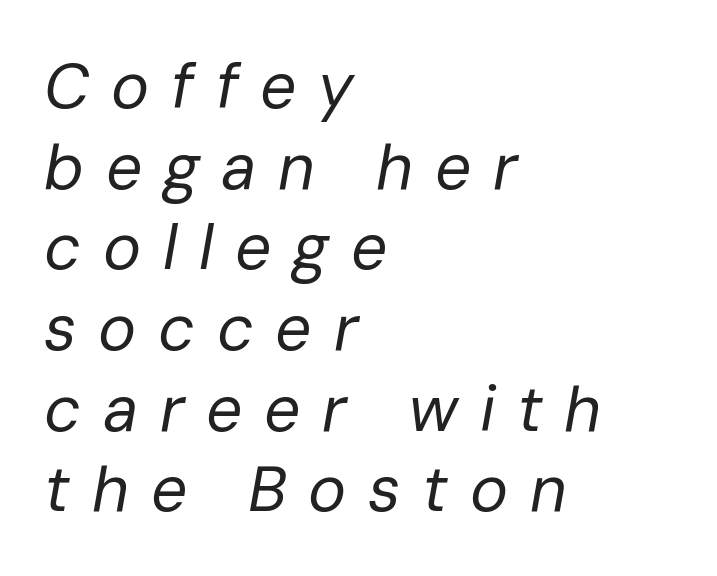
The image shows 64 px regular-weight type, italic (leaning right); set left-aligned, normal line spacing (1.26x), unusually wide letter spacing (+0.34 em), not underlined; low stroke contrast and a medium x-height.
